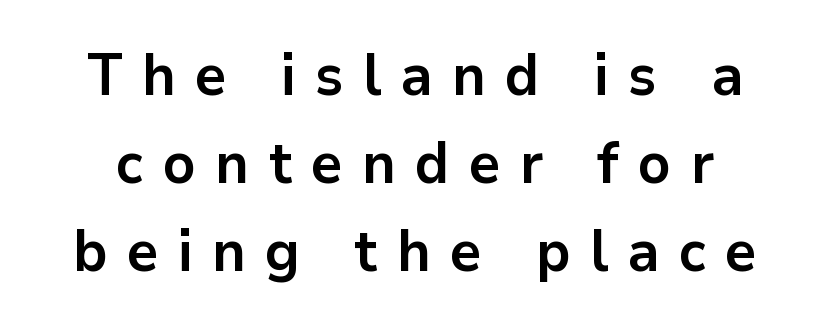
{"serif": "no", "italic": "no", "bold": "yes", "weight": "bold", "width": "normal", "stroke_contrast": "low", "x_height": "medium", "monospaced": "no", "underline": "no", "line_spacing": "normal", "line_spacing_ratio": 1.52, "letter_spacing": "wide", "letter_spacing_em": 0.33, "glyph_px": 58}
